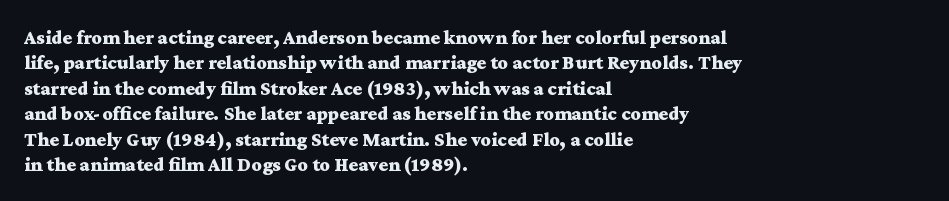
Characters follow at the spacing the type designer built in. What's the leading like? Ordinary, nothing unusual. Horizontal alignment here is leftward, the default for most running prose. The words here are not underlined. The typesetting leans heavy: a genuine bold.
